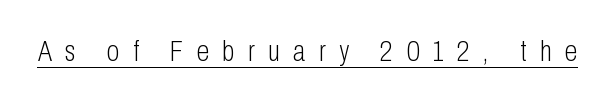
{"serif": "no", "italic": "no", "bold": "no", "weight": "light", "width": "condensed", "stroke_contrast": "low", "x_height": "medium", "monospaced": "no", "underline": "yes", "letter_spacing": "wide", "letter_spacing_em": 0.46, "glyph_px": 29}
